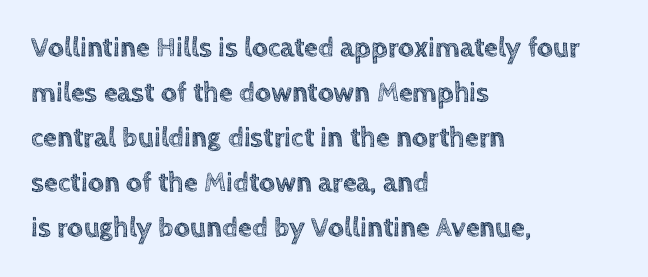
Q: Is the text italic (slanted)? A: No, it is upright.
Q: Is the text underlined? A: No.
Q: How is the paragraph aligned? A: Left-aligned.
Q: Is the spacing between letters normal or unusually wide? A: Normal.
Q: Is the spacing between lines tight, normal or loose? A: Normal.
Q: Width (condensed, normal, or wide)? A: Normal.
Q: x-height? A: Large.
Q: Monospaced? A: No.
